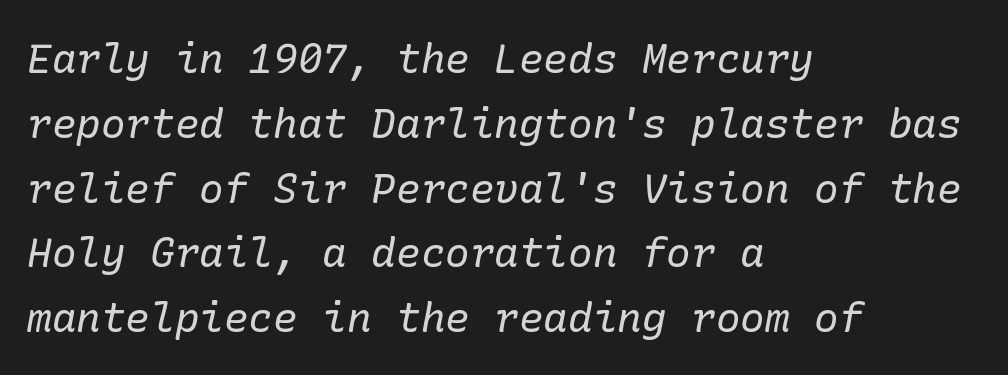
{"italic": "yes", "lean": "right", "slant_degrees": 10, "bold": "no", "weight": "regular", "width": "normal", "stroke_contrast": "low", "x_height": "medium", "underline": "no", "align": "left", "line_spacing": "normal", "line_spacing_ratio": 1.58, "letter_spacing": "normal", "letter_spacing_em": 0.0, "glyph_px": 41}
